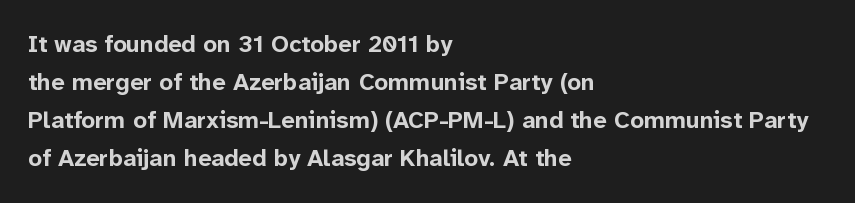
Q: Is the text bold? A: Yes.
Q: Is the text italic (slanted)? A: No, it is upright.
Q: Is the text underlined? A: No.
Q: How is the paragraph aligned? A: Left-aligned.
Q: Is the spacing between letters normal or unusually wide? A: Normal.
Q: Is the spacing between lines tight, normal or loose? A: Normal.
